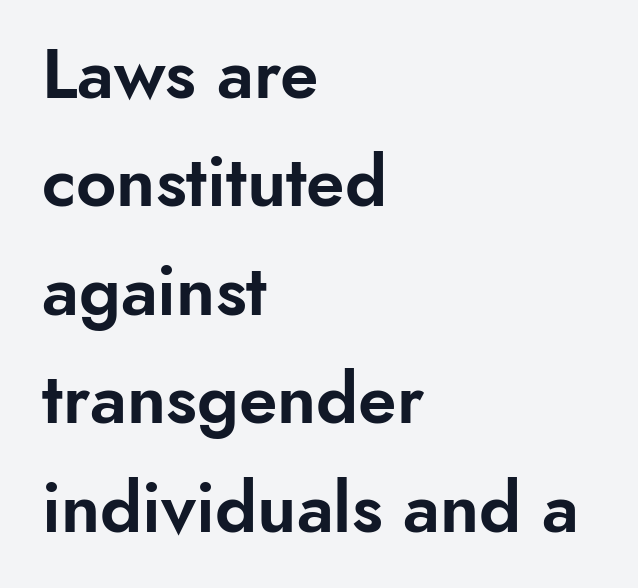
{"serif": "no", "italic": "no", "width": "normal", "stroke_contrast": "low", "x_height": "small", "monospaced": "no", "underline": "no", "align": "left", "line_spacing": "normal", "line_spacing_ratio": 1.55, "letter_spacing": "normal", "letter_spacing_em": 0.0, "glyph_px": 70}
